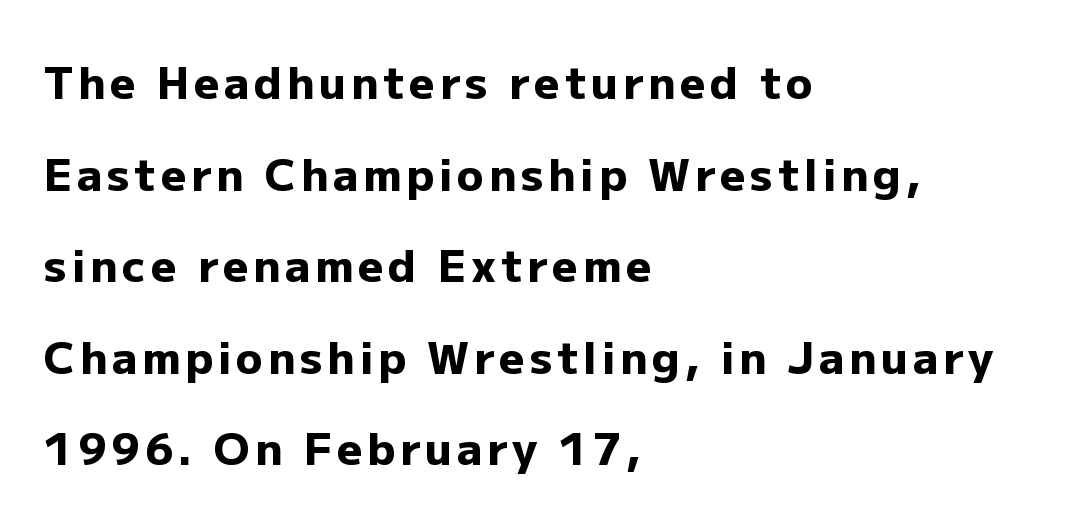
Q: Is the text bold? A: Yes.
Q: Is the text italic (slanted)? A: No, it is upright.
Q: Is the typeface a serif or a sans-serif typeface? A: Sans-serif.
Q: Is the text underlined? A: No.
Q: How is the paragraph aligned? A: Left-aligned.
Q: Is the spacing between lines tight, normal or loose? A: Loose.
Q: Width (condensed, normal, or wide)? A: Normal.
Q: Stroke contrast? A: Low.
Q: x-height? A: Medium.
Q: Monospaced? A: No.
